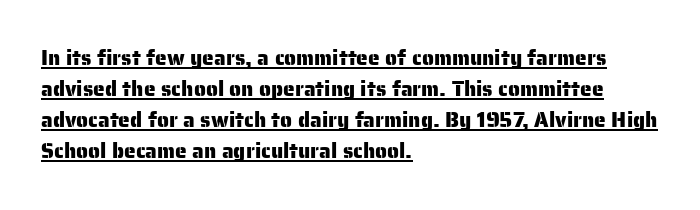
The image shows 21 px text type, upright; set left-aligned, normal line spacing (1.48x), normal letter spacing, underlined.
